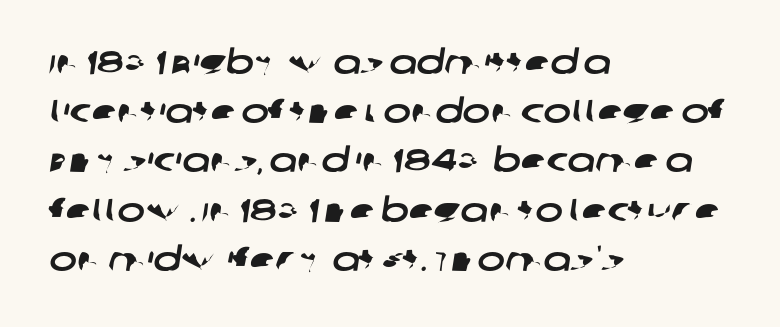
The image shows 33 px wide sans-serif type; set left-aligned, normal line spacing (1.49x), normal letter spacing, not underlined; low stroke contrast and a large x-height.
